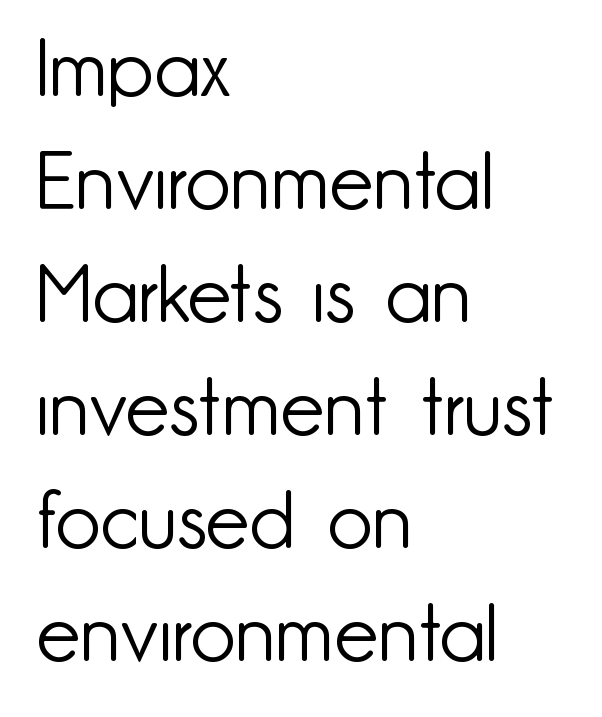
Q: Is the text bold? A: No.
Q: Is the text italic (slanted)? A: No, it is upright.
Q: Is the typeface a serif or a sans-serif typeface? A: Sans-serif.
Q: Is the text underlined? A: No.
Q: How is the paragraph aligned? A: Left-aligned.
Q: Is the spacing between letters normal or unusually wide? A: Normal.
Q: Is the spacing between lines tight, normal or loose? A: Normal.
Q: Width (condensed, normal, or wide)? A: Normal.
Q: Stroke contrast? A: Low.
Q: x-height? A: Small.
Q: Monospaced? A: No.
